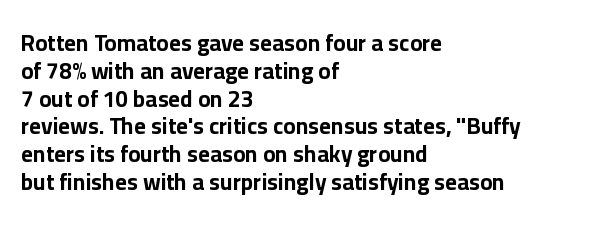
The image shows 23 px bold type, upright; set left-aligned, line spacing 1.21x, normal letter spacing, not underlined.
